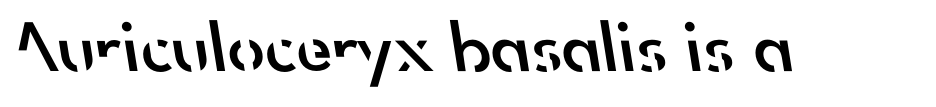
The text was rendered using a sans face with plain stroke endings. Students, note that the glyphs here touch the page at normal intervals. Do the characters align in a grid? No, the font is proportional. Quick note: underline off. The characters look somewhat weighty, a semibold short of true bold.
